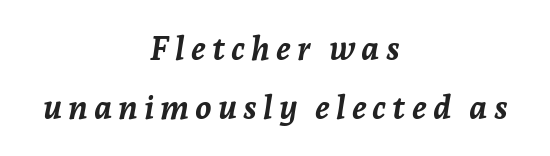
You could not count columns in this text — the font is proportionally spaced. Notice how the passage keeps no hard edge, just a central spine. These lines were composed using italics. Compared with an ordinary text face, these strokes are far heavier — a full bold.
